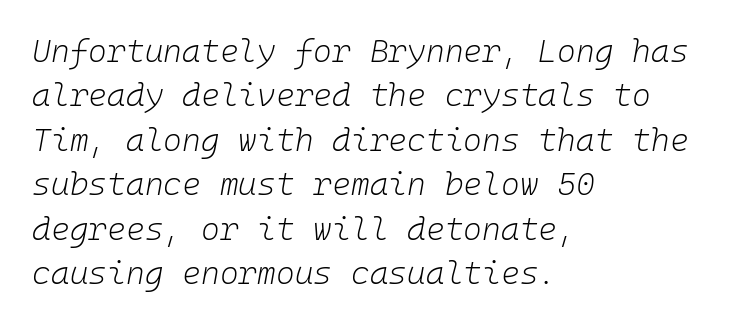
{"italic": "yes", "lean": "right", "slant_degrees": 10, "bold": "no", "weight": "light", "width": "normal", "stroke_contrast": "low", "x_height": "medium", "monospaced": "yes", "underline": "no", "align": "left", "line_spacing": "normal", "line_spacing_ratio": 1.39, "letter_spacing": "normal", "letter_spacing_em": 0.0, "glyph_px": 32}
